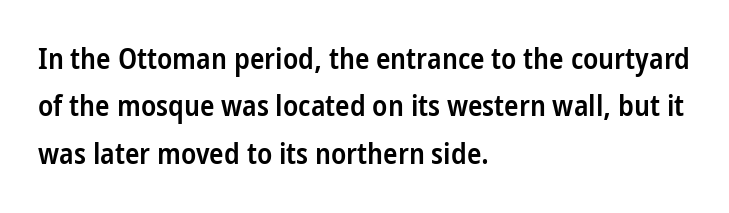
Leading matches the norm, producing a regular column. The font is running at a semibold setting, under full bold. One-word summary of the alignment: left. What stands out about the letter spacing? Nothing — it is the standard amount.
